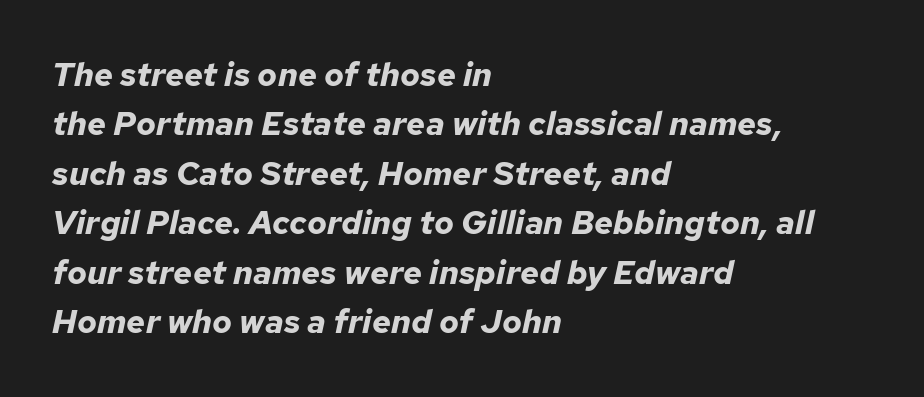
{"italic": "yes", "lean": "right", "slant_degrees": 12, "bold": "yes", "weight": "bold", "width": "normal", "stroke_contrast": "low", "x_height": "medium", "monospaced": "no", "underline": "no", "align": "left", "line_spacing": "normal", "line_spacing_ratio": 1.5, "letter_spacing": "normal", "letter_spacing_em": 0.0, "glyph_px": 33}
